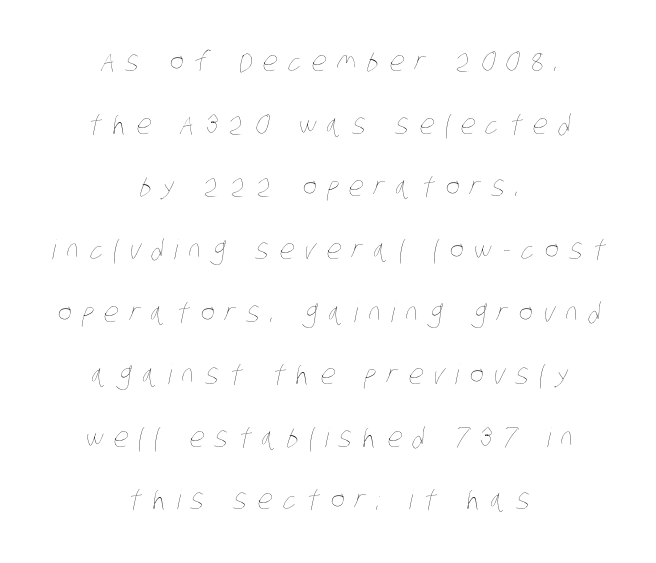
Q: Is the text bold? A: No.
Q: Is the text underlined? A: No.
Q: How is the paragraph aligned? A: Centered.
Q: Is the spacing between letters normal or unusually wide? A: Unusually wide.
Q: Is the spacing between lines tight, normal or loose? A: Loose.
